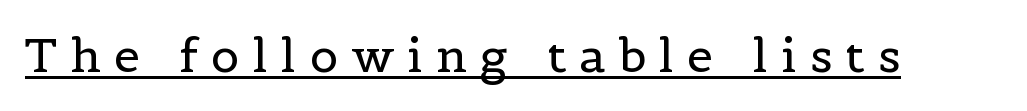
The image shows 47 px regular-weight serif type, upright; set unusually wide letter spacing (+0.28 em), underlined; a medium x-height.
